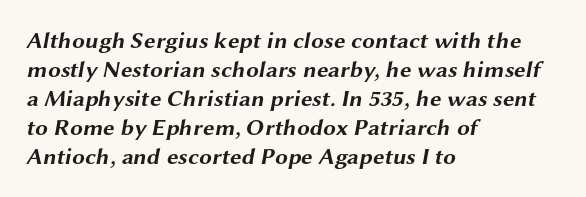
Descenders hang freely into open space. This block has exactly the height ordinary leading produces. Students, note that the glyphs here touch the page at normal intervals. I'd describe the lettering as bold — thick and assertive.
